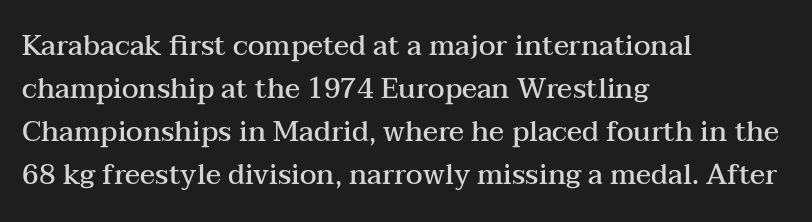
{"serif": "yes", "italic": "no", "bold": "semi", "weight": "semibold", "width": "wide", "stroke_contrast": "medium", "x_height": "medium", "monospaced": "no", "underline": "no", "align": "left", "line_spacing": "normal", "line_spacing_ratio": 1.54, "letter_spacing": "normal", "letter_spacing_em": 0.0, "glyph_px": 28}
